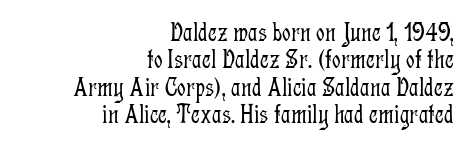
Horizontally, the lines are justified to the trailing edge only. These glyphs show unthickened strokes, regular width or finer. How are the letters spaced? Ordinarily, with no added tracking. Letters rest on an invisible, unmarked baseline. Every character sits straight up, as roman type does. Line spacing here is tight.
